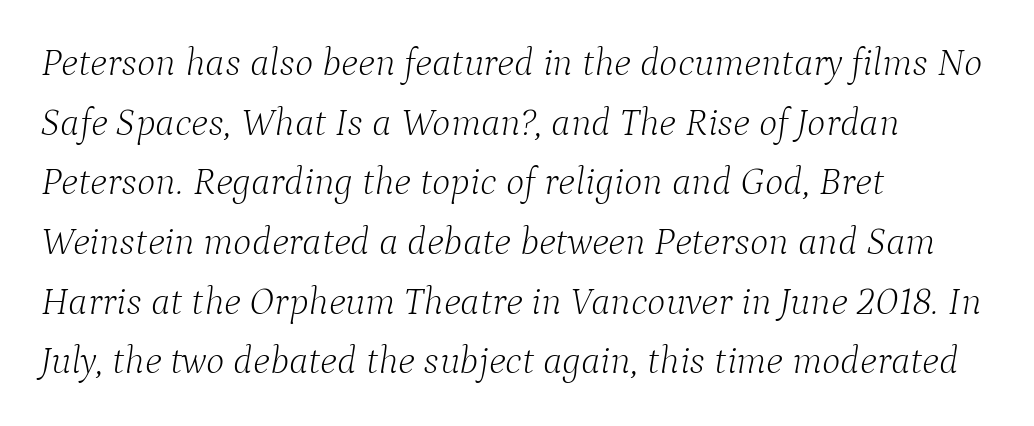
Q: Is the text bold? A: No.
Q: Is the text italic (slanted)? A: Yes, it leans right by about 9 degrees.
Q: Is the typeface a serif or a sans-serif typeface? A: Serif.
Q: Is the text underlined? A: No.
Q: How is the paragraph aligned? A: Left-aligned.
Q: Is the spacing between letters normal or unusually wide? A: Normal.
Q: Is the spacing between lines tight, normal or loose? A: Normal.
Q: Width (condensed, normal, or wide)? A: Normal.
Q: Stroke contrast? A: Low.
Q: x-height? A: Medium.
Q: Monospaced? A: No.
